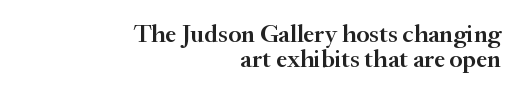
Q: Is the text bold? A: Semi-bold.
Q: Is the text italic (slanted)? A: No, it is upright.
Q: Is the text underlined? A: No.
Q: How is the paragraph aligned? A: Right-aligned.
Q: Is the spacing between letters normal or unusually wide? A: Normal.
Q: Is the spacing between lines tight, normal or loose? A: Tight.
